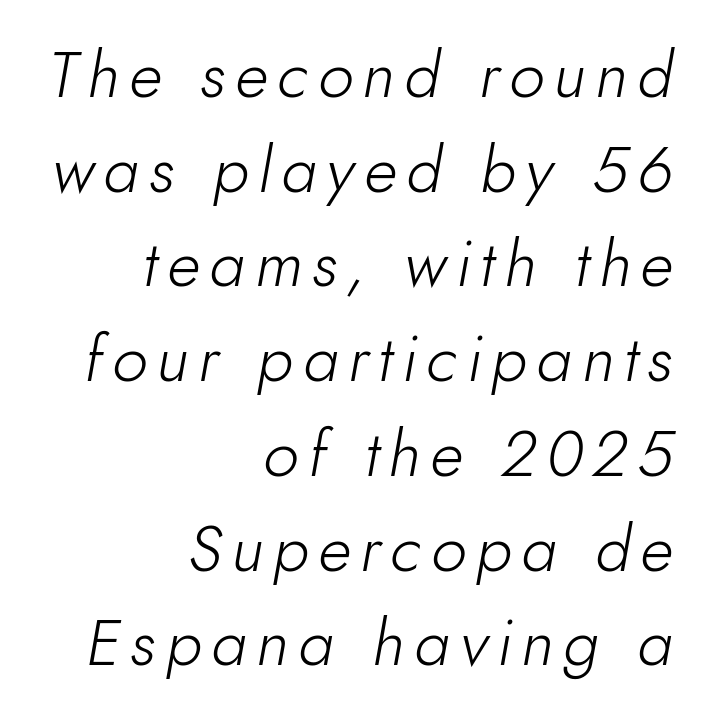
Just letters on the line, the space beneath them empty. Letters have the restrained weight of plain body copy at most. The ragged edge is on the left, which tells us the setting is flush right. Vertical spacing — default. The passage shown leans; its letterforms are oblique.
